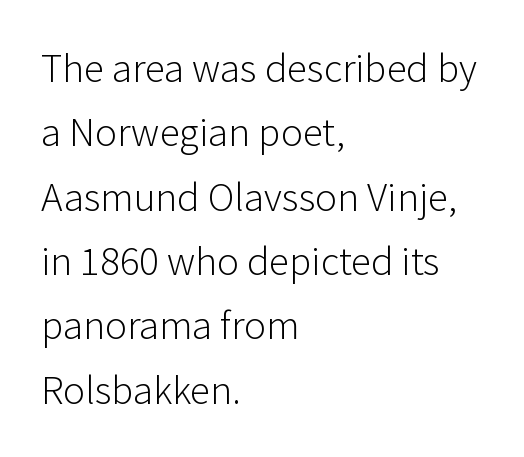
The image shows 41 px light sans-serif type, upright; set left-aligned, normal line spacing (1.57x), normal letter spacing, not underlined; low stroke contrast and a medium x-height.
